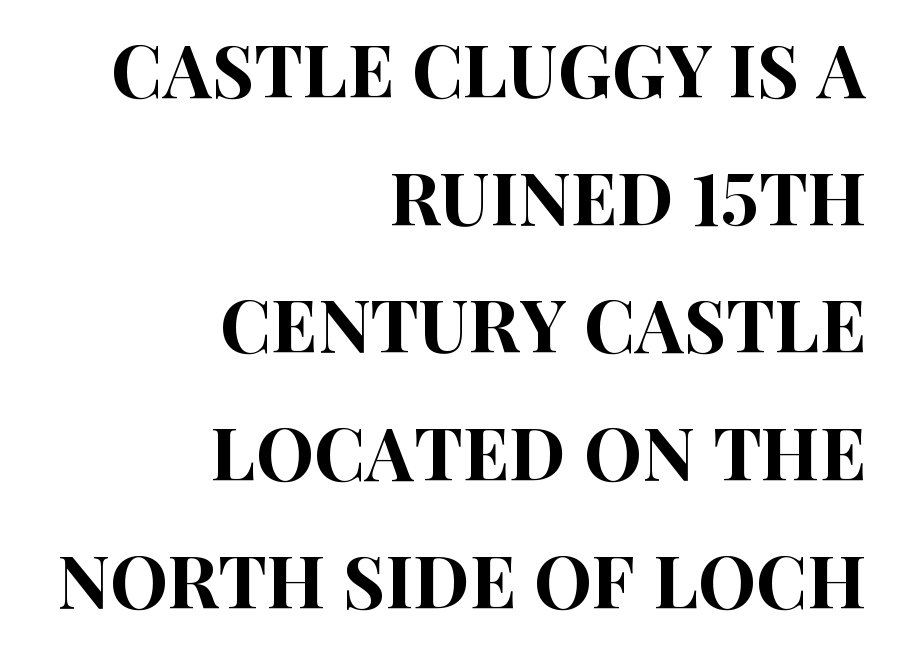
Do the letters lean? They stand straight. Think of a printed novel: that variable character pitch is what you see here. The glyphs are unaccompanied by any horizontal stroke below them. What kind of face is this? One without serifs — a sans.
